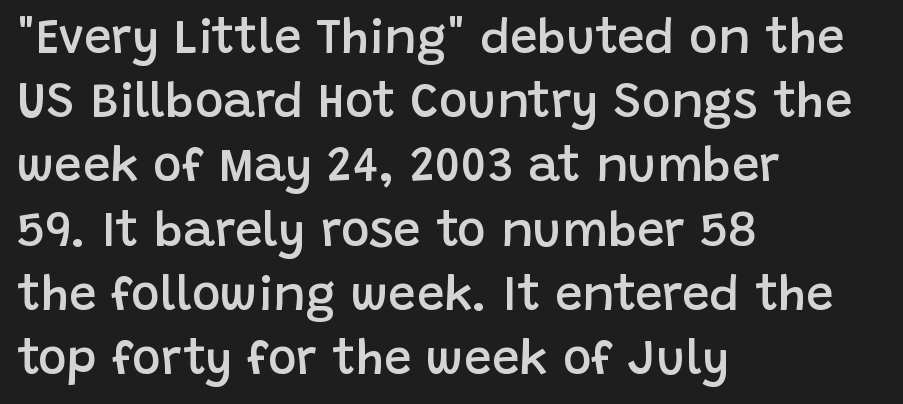
The image shows 49 px semibold sans-serif type, upright; set left-aligned, normal line spacing (1.31x), normal letter spacing, not underlined; low stroke contrast and a large x-height.
